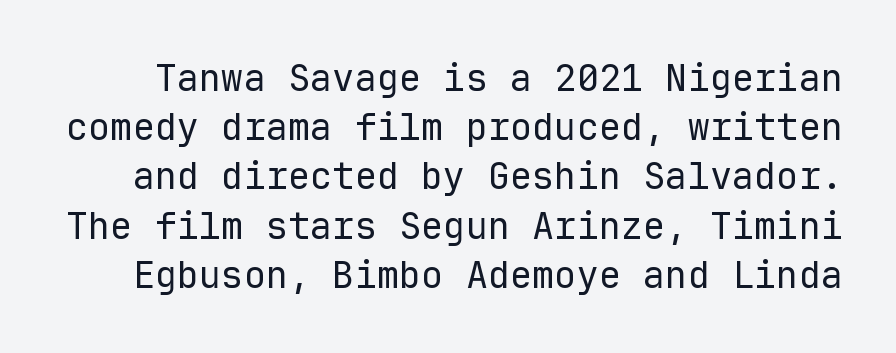
Q: Is the text bold? A: No.
Q: Is the text italic (slanted)? A: No, it is upright.
Q: Is the typeface a serif or a sans-serif typeface? A: Sans-serif.
Q: Is the text underlined? A: No.
Q: Is the spacing between letters normal or unusually wide? A: Normal.
Q: Is the spacing between lines tight, normal or loose? A: Normal.
Q: Width (condensed, normal, or wide)? A: Normal.
Q: Stroke contrast? A: Low.
Q: x-height? A: Medium.
Q: Monospaced? A: Yes.
